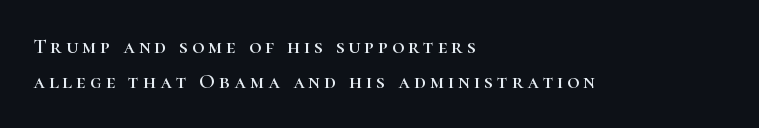
{"italic": "no", "underline": "no", "align": "left", "line_spacing": "normal", "line_spacing_ratio": 1.65, "glyph_px": 21}
